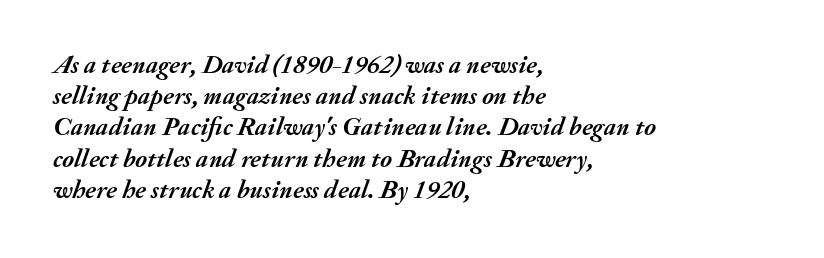
{"italic": "yes", "lean": "right", "slant_degrees": 20, "bold": "yes", "underline": "no", "align": "left", "line_spacing_ratio": 1.2, "letter_spacing": "normal", "letter_spacing_em": 0.0, "glyph_px": 26}
